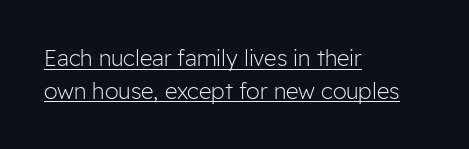
Q: Is the text bold? A: No.
Q: Is the text italic (slanted)? A: No, it is upright.
Q: Is the text underlined? A: Yes.
Q: How is the paragraph aligned? A: Left-aligned.
Q: Is the spacing between letters normal or unusually wide? A: Normal.
Q: Is the spacing between lines tight, normal or loose? A: Normal.
